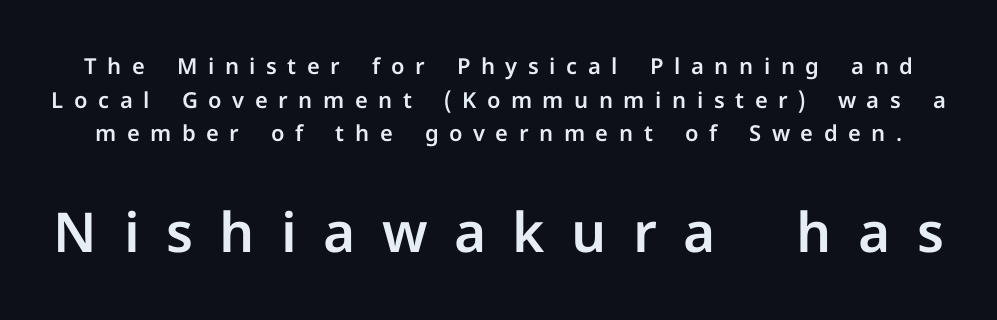
The image shows 55 px sans-serif type, upright; set normal line spacing (1.53x), unusually wide letter spacing (+0.48 em), not underlined; the second (bottom) block is 2.5x larger; low stroke contrast and a medium x-height.
